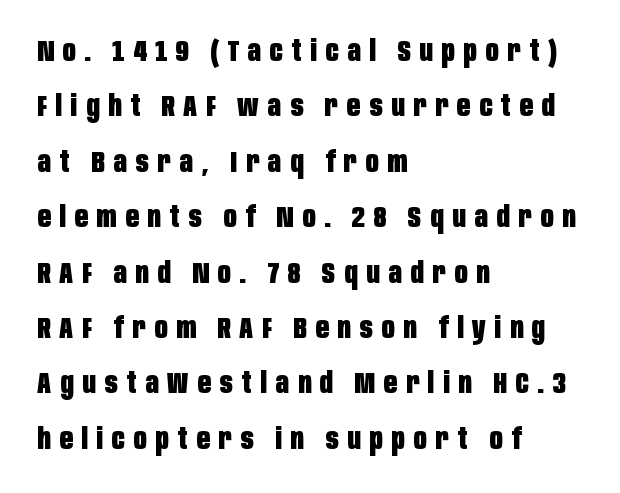
Does the type have serifs? No, each stem ends abruptly. The sample has been set heavy, in full bold. Varying glyph widths throughout — classic text-font behaviour. These lines are set flush left with a ragged right edge. Loosely led — the rows are spread out. Does extra space separate the letters? Yes, quite a lot of it.
